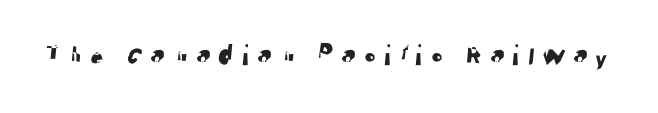
Q: Is the typeface a serif or a sans-serif typeface? A: Sans-serif.
Q: Is the text underlined? A: No.
Q: Is the spacing between letters normal or unusually wide? A: Unusually wide.
Q: Width (condensed, normal, or wide)? A: Normal.
Q: Stroke contrast? A: Low.
Q: x-height? A: Medium.
Q: Monospaced? A: No.
